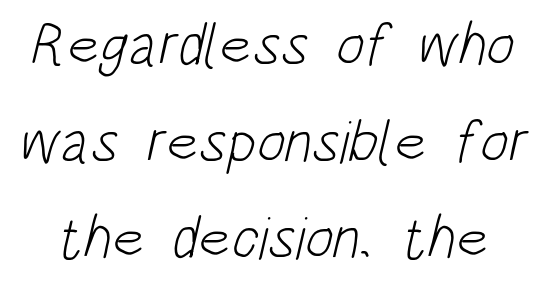
Q: Is the text bold? A: No.
Q: Is the typeface a serif or a sans-serif typeface? A: Sans-serif.
Q: Is the text underlined? A: No.
Q: Is the spacing between letters normal or unusually wide? A: Normal.
Q: Is the spacing between lines tight, normal or loose? A: Normal.
Q: Width (condensed, normal, or wide)? A: Condensed.
Q: Stroke contrast? A: Low.
Q: x-height? A: Large.
Q: Monospaced? A: No.
